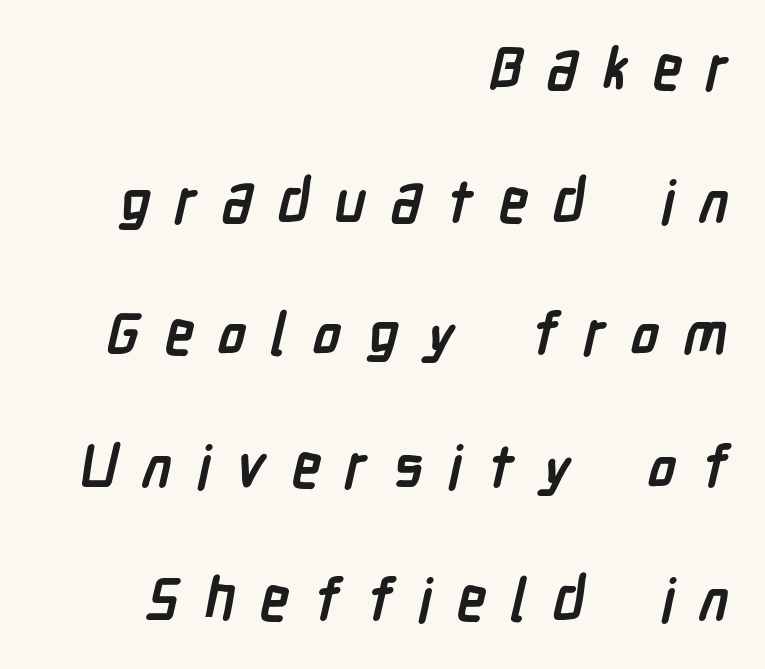
{"serif": "no", "bold": "yes", "weight": "semibold", "width": "condensed", "stroke_contrast": "low", "x_height": "medium", "monospaced": "no", "underline": "no", "align": "right", "line_spacing": "loose", "line_spacing_ratio": 2.25, "letter_spacing": "wide", "letter_spacing_em": 0.42, "glyph_px": 59}
